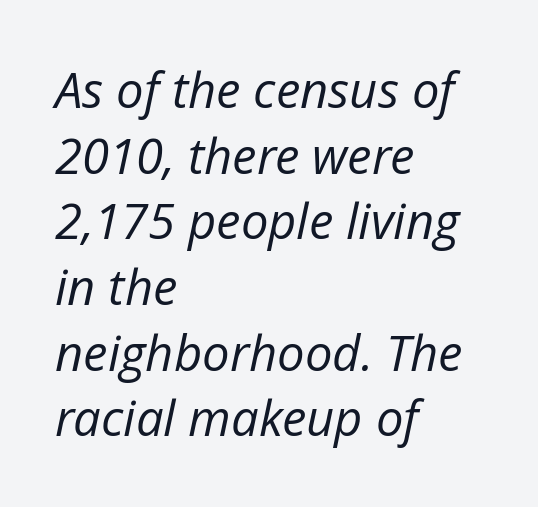
All the whitespace from short lines collects on the right. Looking at the ascenders, they clearly lean. This block has exactly the height ordinary leading produces. Honestly, the letter spacing is just normal — you wouldn't notice it. The zone under the glyphs is completely vacant.
